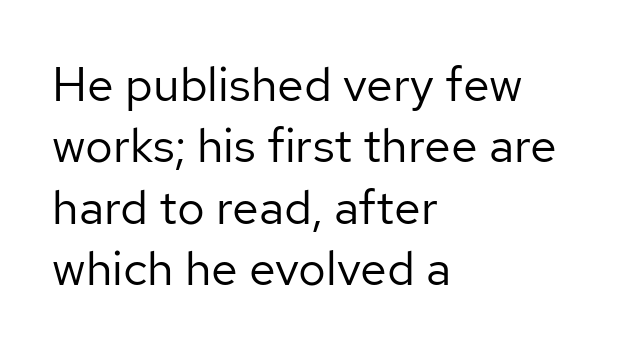
{"serif": "no", "italic": "no", "bold": "no", "weight": "regular", "width": "normal", "stroke_contrast": "low", "x_height": "medium", "monospaced": "no", "underline": "no", "align": "left", "line_spacing": "normal", "line_spacing_ratio": 1.28, "letter_spacing": "normal", "letter_spacing_em": 0.0, "glyph_px": 48}
